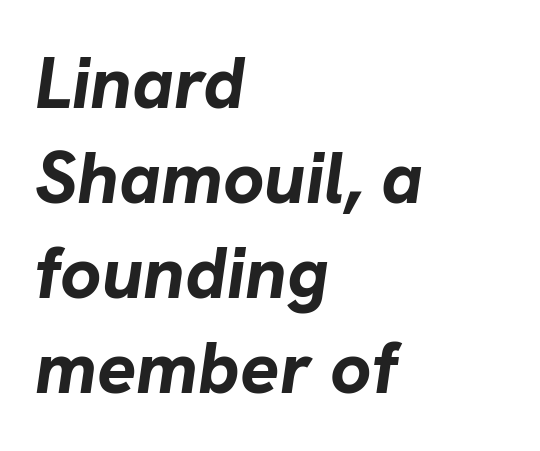
The image shows 73 px bold type, italic (leaning right); set left-aligned, normal line spacing (1.3x), normal letter spacing, not underlined; low stroke contrast and a medium x-height.
